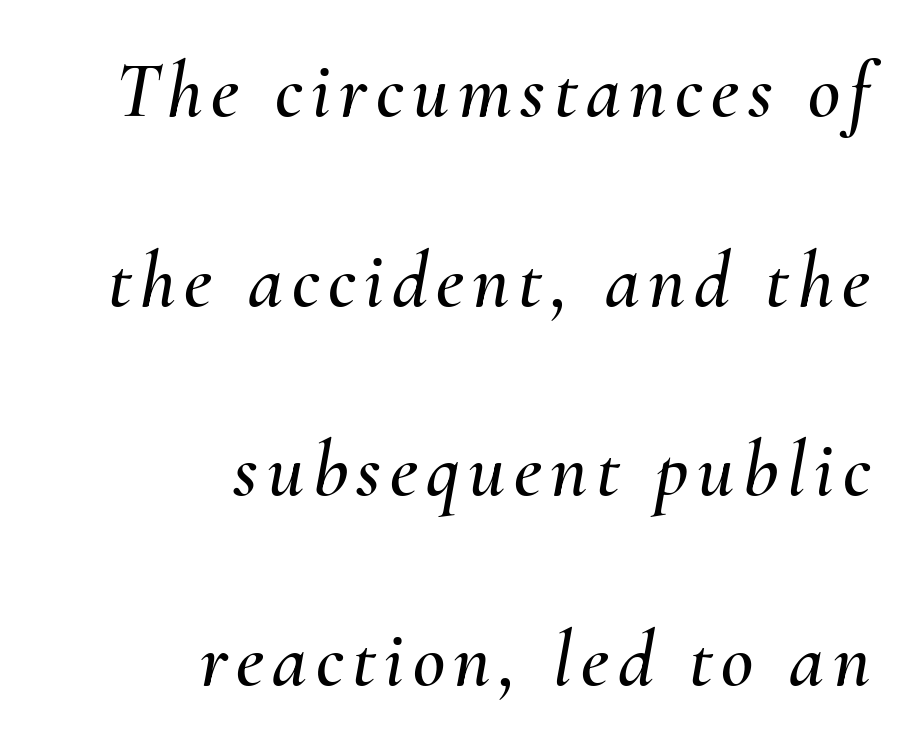
{"italic": "yes", "lean": "right", "slant_degrees": 10, "width": "normal", "stroke_contrast": "medium", "x_height": "small", "monospaced": "no", "underline": "no", "align": "right", "line_spacing": "loose", "line_spacing_ratio": 2.4, "glyph_px": 79}
